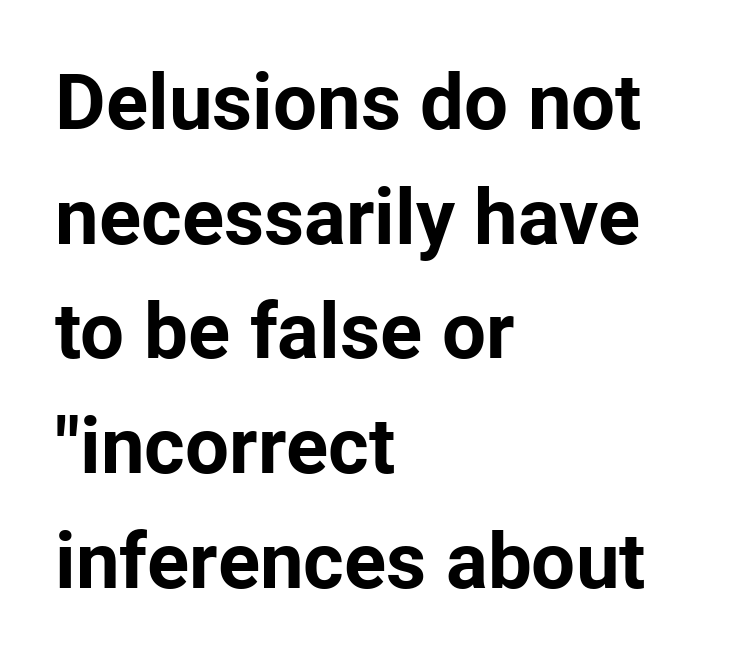
Q: Is the text bold? A: Yes.
Q: Is the text italic (slanted)? A: No, it is upright.
Q: Is the typeface a serif or a sans-serif typeface? A: Sans-serif.
Q: Is the text underlined? A: No.
Q: How is the paragraph aligned? A: Left-aligned.
Q: Is the spacing between letters normal or unusually wide? A: Normal.
Q: Is the spacing between lines tight, normal or loose? A: Normal.
Q: Width (condensed, normal, or wide)? A: Normal.
Q: Stroke contrast? A: Low.
Q: x-height? A: Medium.
Q: Monospaced? A: No.
